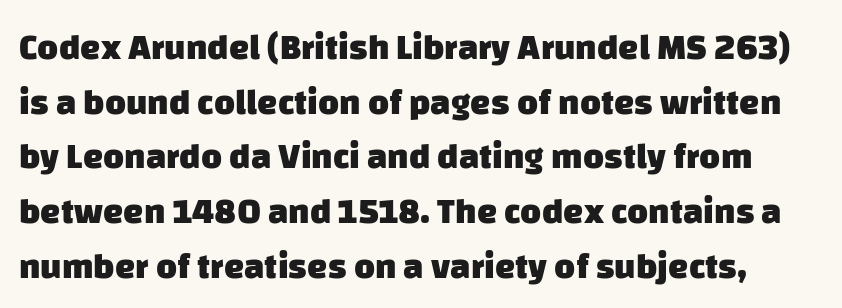
{"serif": "no", "bold": "yes", "weight": "heavy", "width": "normal", "stroke_contrast": "low", "x_height": "large", "monospaced": "no", "underline": "no", "line_spacing": "normal", "line_spacing_ratio": 1.52, "letter_spacing": "normal", "letter_spacing_em": 0.0, "glyph_px": 36}
